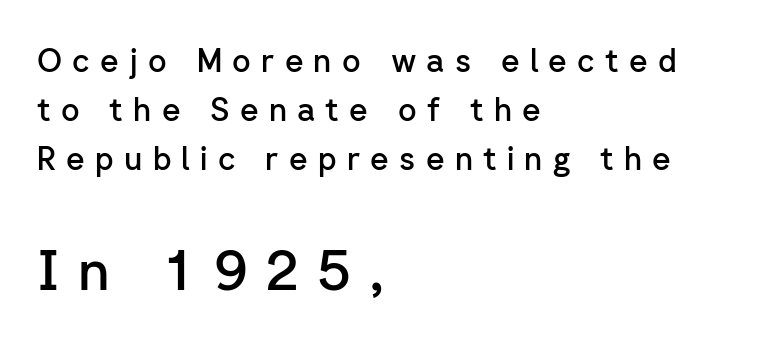
{"serif": "no", "italic": "no", "bold": "semi", "weight": "semibold", "width": "normal", "stroke_contrast": "low", "x_height": "medium", "monospaced": "no", "underline": "no", "align": "left", "line_spacing": "normal", "line_spacing_ratio": 1.53, "letter_spacing": "wide", "letter_spacing_em": 0.32, "larger_block": "second", "size_ratio": 1.75, "glyph_px": 56}
